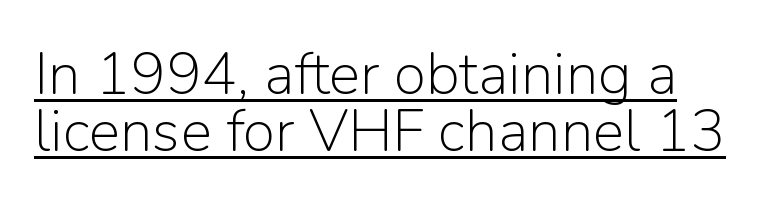
Posture: upright roman. The face looks like a standard text weight, possibly lighter. How are the letters spaced? Ordinarily, with no added tracking. Compared with undecorated copy, this sample adds a rule below the words. Each letter keeps its own natural width here, so spacing adapts to shape.
